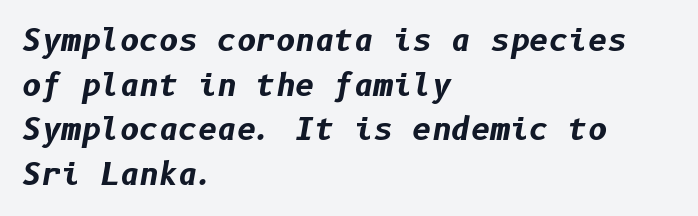
Q: Is the text bold? A: Yes.
Q: Is the text italic (slanted)? A: Yes, it leans right by about 10 degrees.
Q: Is the text underlined? A: No.
Q: How is the paragraph aligned? A: Left-aligned.
Q: Is the spacing between letters normal or unusually wide? A: Normal.
Q: Is the spacing between lines tight, normal or loose? A: Normal.
Q: Width (condensed, normal, or wide)? A: Normal.
Q: Stroke contrast? A: Low.
Q: x-height? A: Medium.
